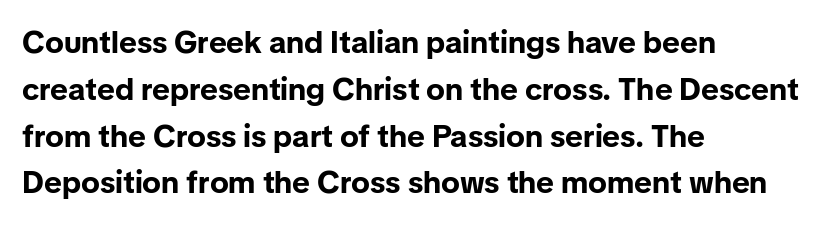
The image shows 31 px bold sans-serif type, upright; set left-aligned, normal line spacing (1.51x), normal letter spacing, not underlined; low stroke contrast and a medium x-height.
